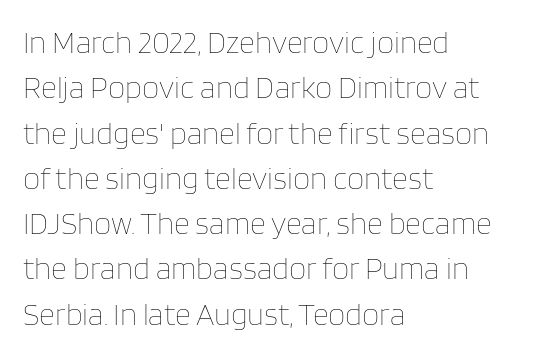
Q: Is the text bold? A: No.
Q: Is the text italic (slanted)? A: No, it is upright.
Q: Is the text underlined? A: No.
Q: How is the paragraph aligned? A: Left-aligned.
Q: Is the spacing between letters normal or unusually wide? A: Normal.
Q: Is the spacing between lines tight, normal or loose? A: Normal.
Q: Width (condensed, normal, or wide)? A: Normal.
Q: Stroke contrast? A: Low.
Q: x-height? A: Large.
Q: Monospaced? A: No.
